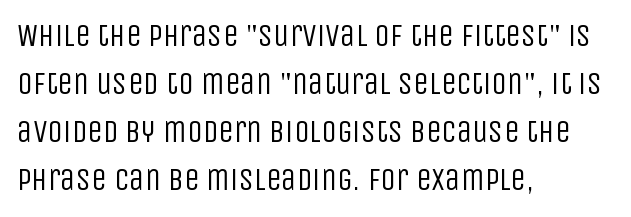
Q: Is the text bold? A: No.
Q: Is the text italic (slanted)? A: No, it is upright.
Q: Is the typeface a serif or a sans-serif typeface? A: Sans-serif.
Q: Is the text underlined? A: No.
Q: How is the paragraph aligned? A: Left-aligned.
Q: Is the spacing between letters normal or unusually wide? A: Normal.
Q: Is the spacing between lines tight, normal or loose? A: Normal.
Q: Width (condensed, normal, or wide)? A: Condensed.
Q: Stroke contrast? A: Low.
Q: x-height? A: Large.
Q: Monospaced? A: No.
